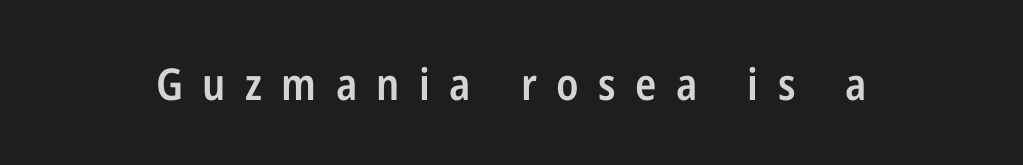
{"serif": "no", "italic": "no", "bold": "semi", "weight": "semibold", "width": "condensed", "stroke_contrast": "low", "x_height": "medium", "monospaced": "no", "underline": "no", "letter_spacing": "wide", "letter_spacing_em": 0.44, "glyph_px": 44}
